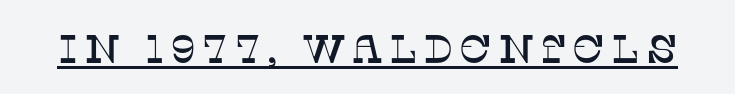
{"serif": "yes", "italic": "no", "width": "normal", "stroke_contrast": "low", "x_height": "large", "monospaced": "no", "underline": "yes", "glyph_px": 40}
